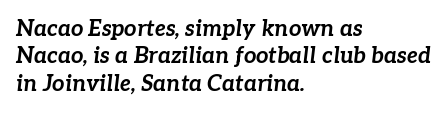
{"italic": "yes", "lean": "right", "slant_degrees": 7, "bold": "yes", "underline": "no", "align": "left", "line_spacing": "normal", "line_spacing_ratio": 1.25, "letter_spacing": "normal", "letter_spacing_em": 0.0, "glyph_px": 22}
